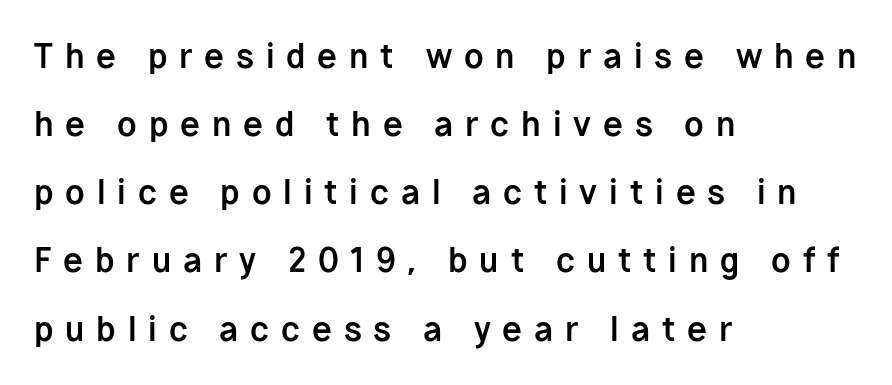
Q: Is the text bold? A: Yes.
Q: Is the text italic (slanted)? A: No, it is upright.
Q: Is the typeface a serif or a sans-serif typeface? A: Sans-serif.
Q: Is the text underlined? A: No.
Q: How is the paragraph aligned? A: Left-aligned.
Q: Is the spacing between letters normal or unusually wide? A: Unusually wide.
Q: Is the spacing between lines tight, normal or loose? A: Loose.
Q: Width (condensed, normal, or wide)? A: Normal.
Q: Stroke contrast? A: Low.
Q: x-height? A: Medium.
Q: Monospaced? A: No.
